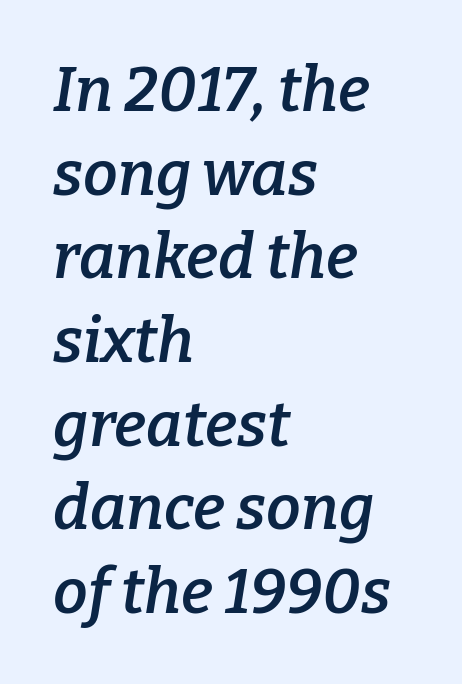
{"serif": "yes", "italic": "yes", "lean": "right", "slant_degrees": 9, "bold": "semi", "weight": "semibold", "width": "normal", "stroke_contrast": "low", "x_height": "medium", "monospaced": "no", "underline": "no", "align": "left", "line_spacing": "normal", "line_spacing_ratio": 1.35, "letter_spacing": "normal", "letter_spacing_em": 0.0, "glyph_px": 62}
